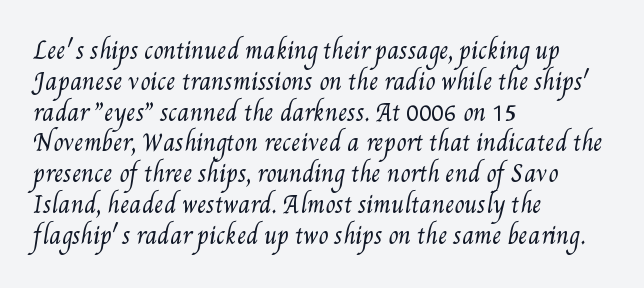
The image shows 23 px text type; set left-aligned, normal line spacing (1.34x), normal letter spacing, not underlined.
